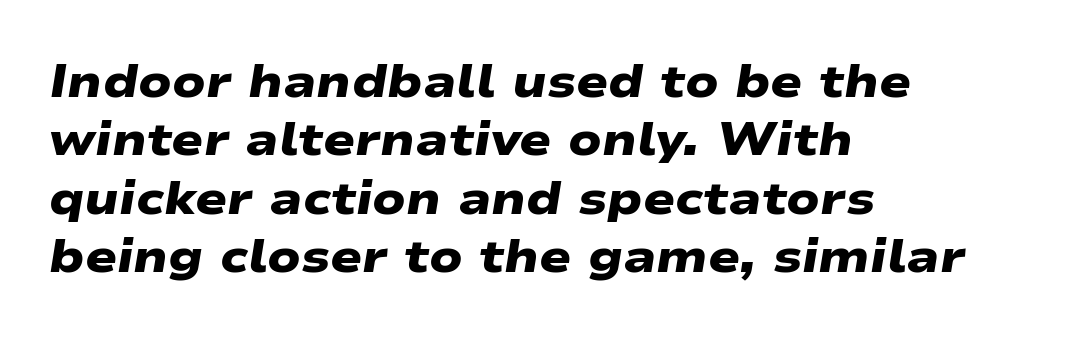
Do the characters align in a grid? No, the font is proportional. Descenders are the only things crossing below the line. These lines carry a lot of weight — the face is fully bold. Line beginnings align vertically; line endings do not. Look at the bottom of the vertical strokes: they stop flat, with no serifs.
